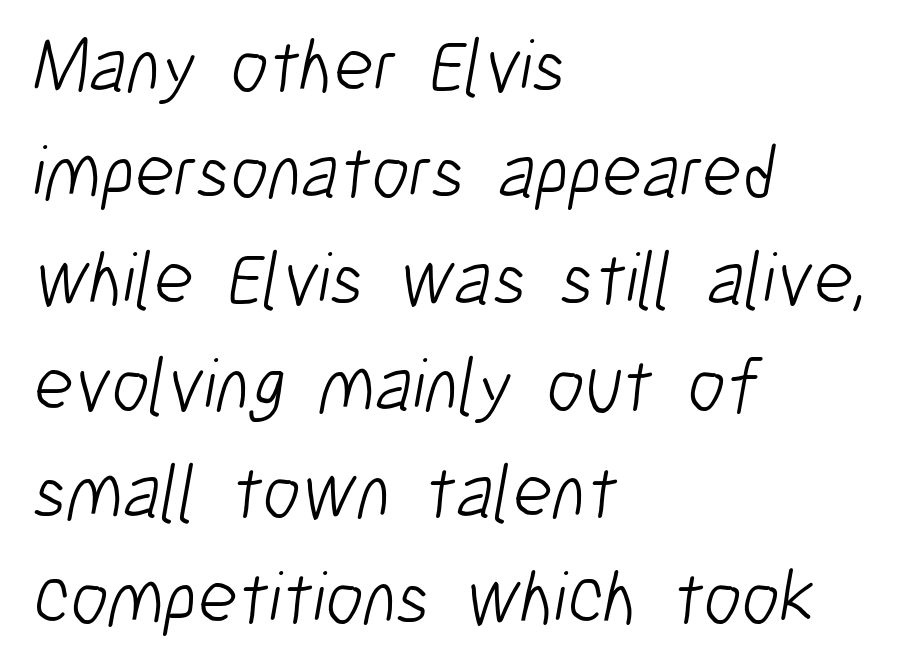
Q: Is the text bold? A: No.
Q: Is the typeface a serif or a sans-serif typeface? A: Sans-serif.
Q: Is the text underlined? A: No.
Q: How is the paragraph aligned? A: Left-aligned.
Q: Is the spacing between letters normal or unusually wide? A: Normal.
Q: Is the spacing between lines tight, normal or loose? A: Normal.
Q: Width (condensed, normal, or wide)? A: Condensed.
Q: Stroke contrast? A: Low.
Q: x-height? A: Medium.
Q: Monospaced? A: No.
